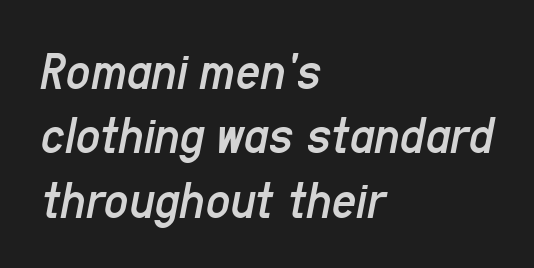
The image shows 54 px regular-weight, condensed type, italic (leaning right); set left-aligned, line spacing 1.19x, normal letter spacing, not underlined; low stroke contrast and a medium x-height.
